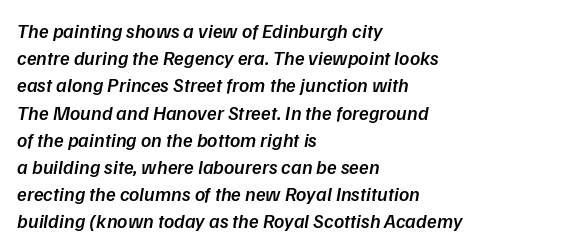
The face used here is a semibold: visibly heavier than regular, lighter than bold. The lines in this sample share a left origin and differ only in where they stop. The specimen omits any rule beneath the text block's lines. The block of text has a typical density, with ordinary space between rows. Standard letterfit; no display-style spreading of the glyphs.
